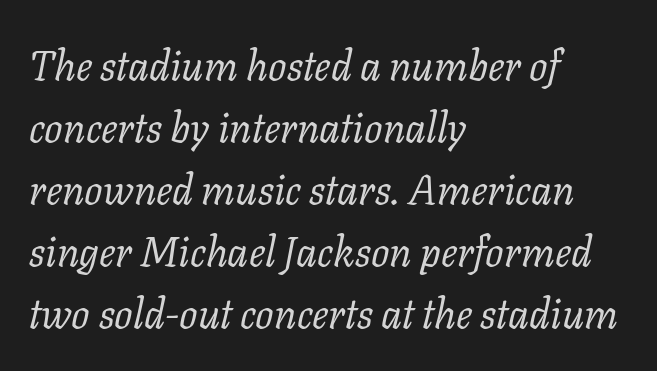
{"serif": "yes", "italic": "yes", "lean": "right", "slant_degrees": 11, "bold": "no", "weight": "regular", "width": "normal", "stroke_contrast": "low", "x_height": "medium", "monospaced": "no", "underline": "no", "align": "left", "line_spacing": "normal", "line_spacing_ratio": 1.51, "letter_spacing": "normal", "letter_spacing_em": 0.0, "glyph_px": 41}
